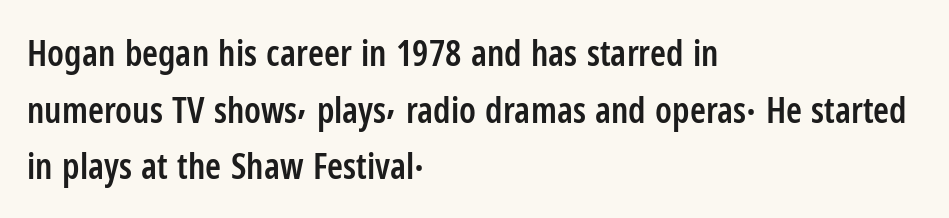
Q: Is the text bold? A: Semi-bold.
Q: Is the text italic (slanted)? A: No, it is upright.
Q: Is the typeface a serif or a sans-serif typeface? A: Sans-serif.
Q: Is the text underlined? A: No.
Q: How is the paragraph aligned? A: Left-aligned.
Q: Is the spacing between letters normal or unusually wide? A: Normal.
Q: Is the spacing between lines tight, normal or loose? A: Normal.
Q: Width (condensed, normal, or wide)? A: Condensed.
Q: Stroke contrast? A: Low.
Q: x-height? A: Medium.
Q: Monospaced? A: No.
